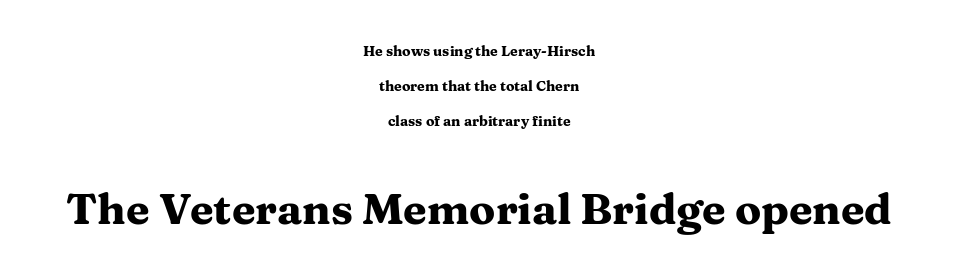
The composition opens small and finishes big. A typesetter would call this leading open, well beyond the default. The gaps between neighbouring characters are ordinary and unremarkable. Stroke thickness is high; the sample reads as a true bold.
